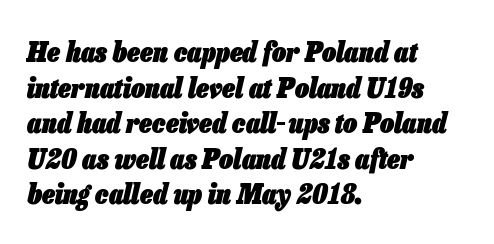
The image shows 28 px heavy, condensed type, italic (leaning right); set left-aligned, normal line spacing (1.27x), normal letter spacing, not underlined; low stroke contrast and a medium x-height.
